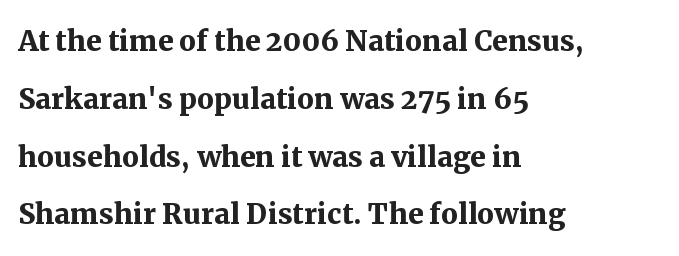
The image shows 38 px semibold serif type, upright; set left-aligned, normal line spacing (1.52x), normal letter spacing, not underlined; medium stroke contrast and a medium x-height.
